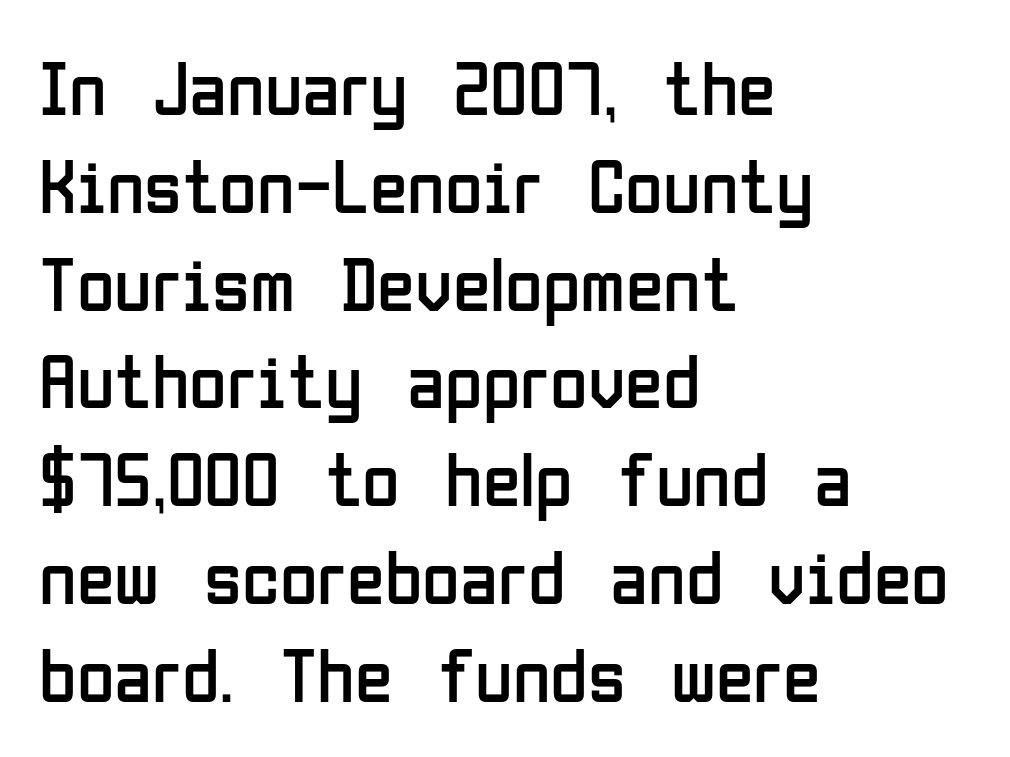
Q: Is the text bold? A: No.
Q: Is the text italic (slanted)? A: No, it is upright.
Q: Is the typeface a serif or a sans-serif typeface? A: Sans-serif.
Q: Is the text underlined? A: No.
Q: How is the paragraph aligned? A: Left-aligned.
Q: Is the spacing between letters normal or unusually wide? A: Normal.
Q: Is the spacing between lines tight, normal or loose? A: Normal.
Q: Width (condensed, normal, or wide)? A: Condensed.
Q: Stroke contrast? A: Low.
Q: x-height? A: Medium.
Q: Monospaced? A: No.
